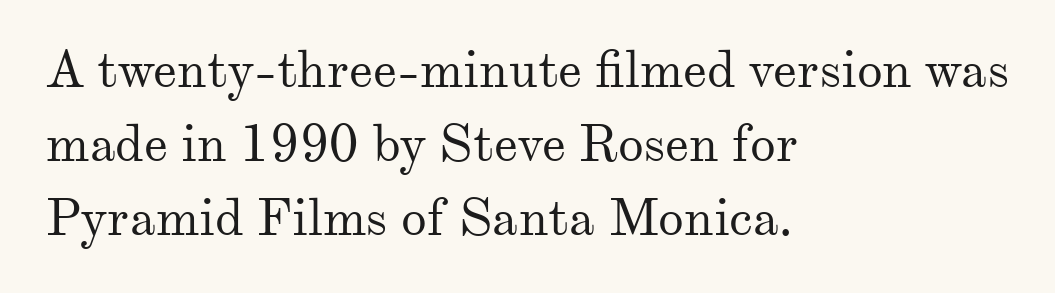
{"serif": "yes", "italic": "no", "bold": "no", "weight": "regular", "width": "normal", "stroke_contrast": "medium", "x_height": "small", "monospaced": "no", "underline": "no", "align": "left", "line_spacing": "normal", "line_spacing_ratio": 1.42, "letter_spacing": "normal", "letter_spacing_em": 0.0, "glyph_px": 52}
